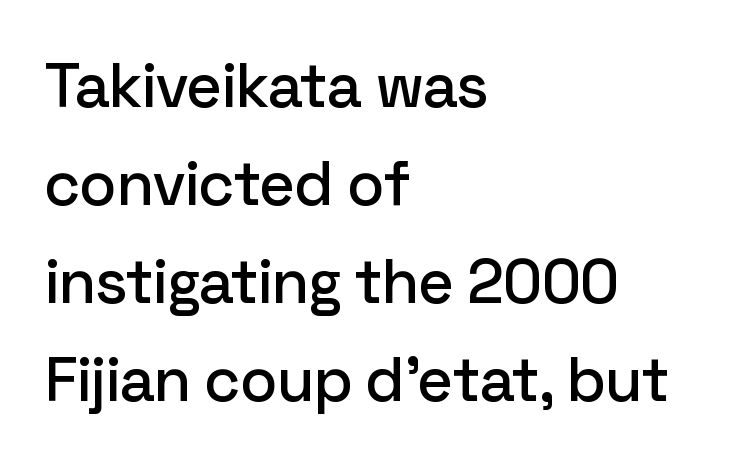
Q: Is the text italic (slanted)? A: No, it is upright.
Q: Is the typeface a serif or a sans-serif typeface? A: Sans-serif.
Q: Is the text underlined? A: No.
Q: How is the paragraph aligned? A: Left-aligned.
Q: Is the spacing between letters normal or unusually wide? A: Normal.
Q: Is the spacing between lines tight, normal or loose? A: Normal.
Q: Width (condensed, normal, or wide)? A: Normal.
Q: Stroke contrast? A: Low.
Q: x-height? A: Medium.
Q: Monospaced? A: No.
